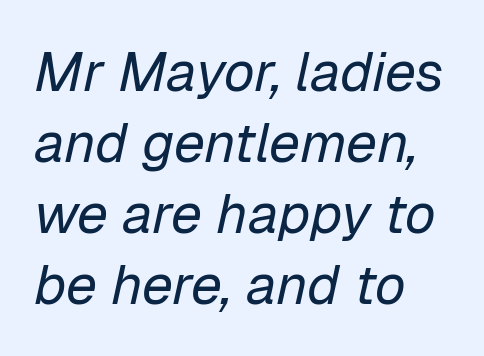
{"italic": "yes", "lean": "right", "slant_degrees": 12, "bold": "no", "weight": "regular", "width": "normal", "stroke_contrast": "low", "x_height": "medium", "monospaced": "no", "underline": "no", "align": "left", "line_spacing": "normal", "line_spacing_ratio": 1.27, "letter_spacing": "normal", "letter_spacing_em": 0.0, "glyph_px": 56}
